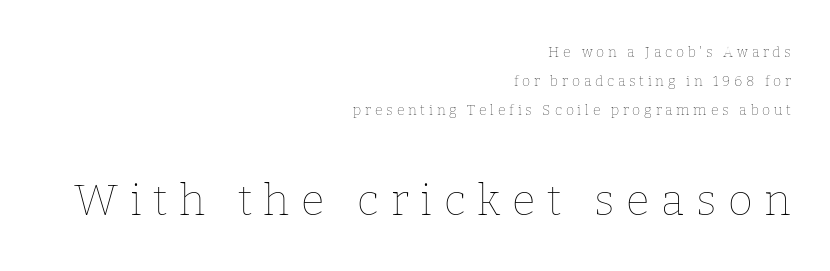
{"italic": "no", "bold": "no", "weight": "thin", "width": "normal", "stroke_contrast": "low", "x_height": "medium", "monospaced": "no", "underline": "no", "align": "right", "line_spacing": "loose", "line_spacing_ratio": 2.08, "letter_spacing": "wide", "letter_spacing_em": 0.27, "larger_block": "second", "size_ratio": 3.07, "glyph_px": 43}
